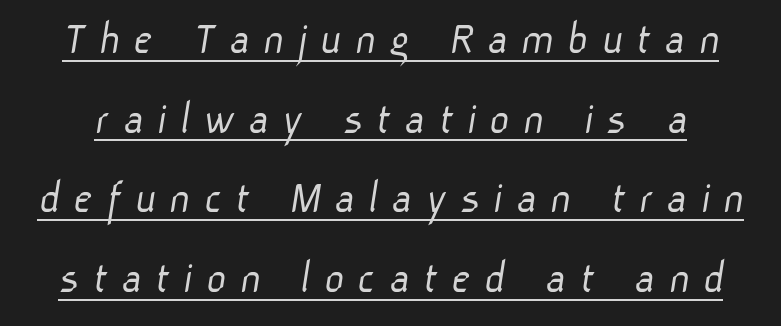
This rendering employs a face without finishing strokes, i.e., a sans-serif. The face looks like a standard text weight, possibly lighter. The rendering uses natural spacing where letterforms have individual widths. Short note: letters widely spaced.
